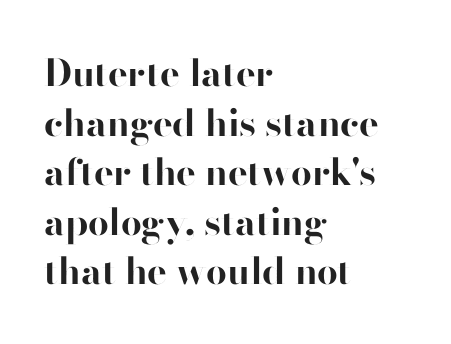
{"serif": "no", "italic": "no", "bold": "yes", "weight": "bold", "width": "normal", "stroke_contrast": "high", "x_height": "small", "monospaced": "no", "underline": "no", "align": "left", "line_spacing": "normal", "line_spacing_ratio": 1.34, "letter_spacing": "normal", "letter_spacing_em": 0.0, "glyph_px": 37}
